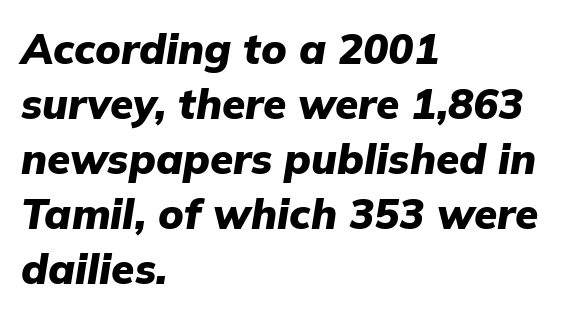
Q: Is the text bold? A: Yes.
Q: Is the text italic (slanted)? A: Yes, it leans right by about 9 degrees.
Q: Is the text underlined? A: No.
Q: How is the paragraph aligned? A: Left-aligned.
Q: Is the spacing between letters normal or unusually wide? A: Normal.
Q: Is the spacing between lines tight, normal or loose? A: Normal.
Q: Width (condensed, normal, or wide)? A: Normal.
Q: Stroke contrast? A: Low.
Q: x-height? A: Medium.
Q: Monospaced? A: No.
